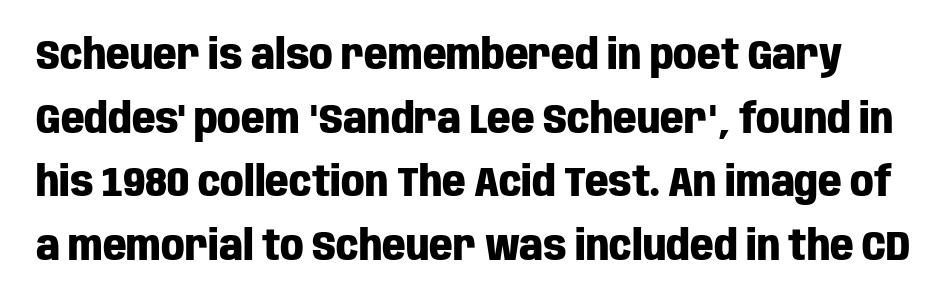
In terms of leading, this rendering sits right in the middle. The horizontal fit of the characters is conventional and even. Look at the bottom of the vertical strokes: they stop flat, with no serifs. Descenders are the only things crossing below the line. On the weight axis this lands at bold, roughly 700. It's the straight-up-and-down kind of type.
